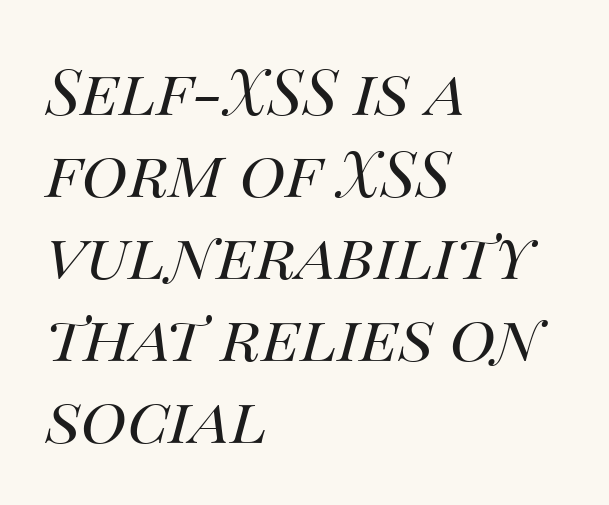
The image shows 63 px regular-weight type, italic (leaning right); set left-aligned, normal line spacing (1.3x), normal letter spacing, not underlined; medium stroke contrast and a large x-height.
